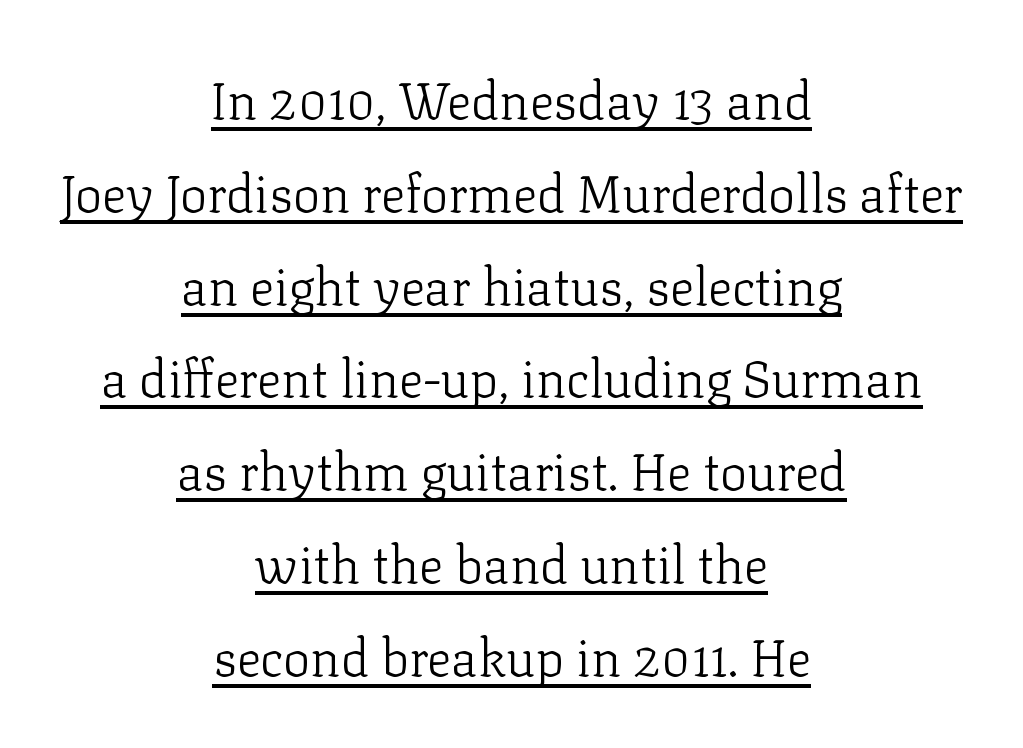
Q: Is the text bold? A: No.
Q: Is the text italic (slanted)? A: No, it is upright.
Q: Is the typeface a serif or a sans-serif typeface? A: Serif.
Q: Is the text underlined? A: Yes.
Q: How is the paragraph aligned? A: Centered.
Q: Is the spacing between letters normal or unusually wide? A: Normal.
Q: Width (condensed, normal, or wide)? A: Normal.
Q: Stroke contrast? A: Low.
Q: x-height? A: Medium.
Q: Monospaced? A: No.
